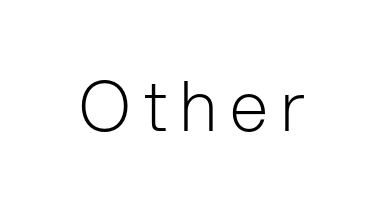
Type style note: lacks serifs. Is the stroke heavy? The answer is a plain regular-or-lighter. Spacing verdict: proportional, widths tailored to each character. Tall strokes in this sample are plumb rather than angled.
